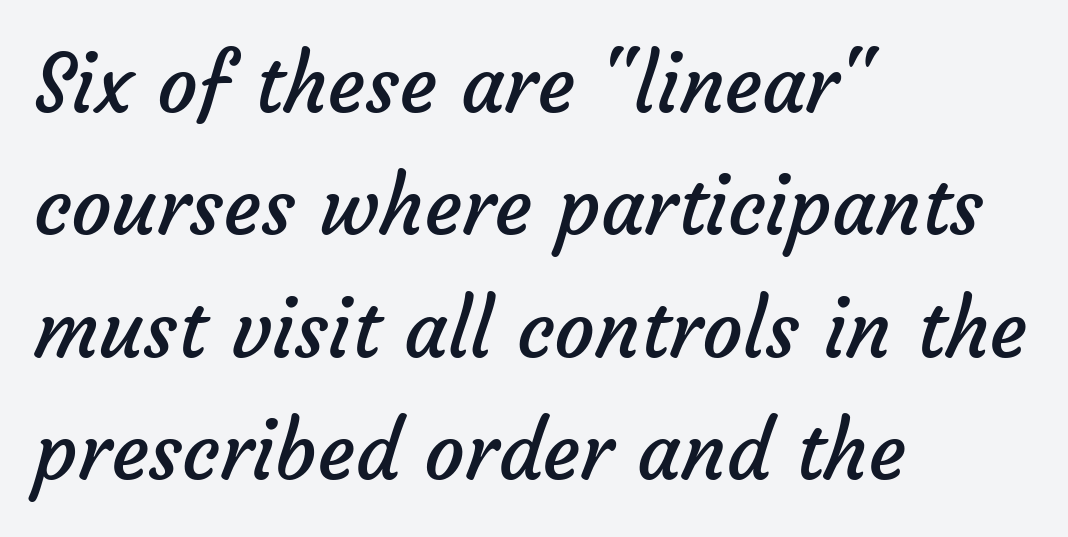
The image shows 80 px regular-weight sans-serif type; set left-aligned, normal line spacing (1.53x), normal letter spacing, not underlined; low stroke contrast and a medium x-height.
